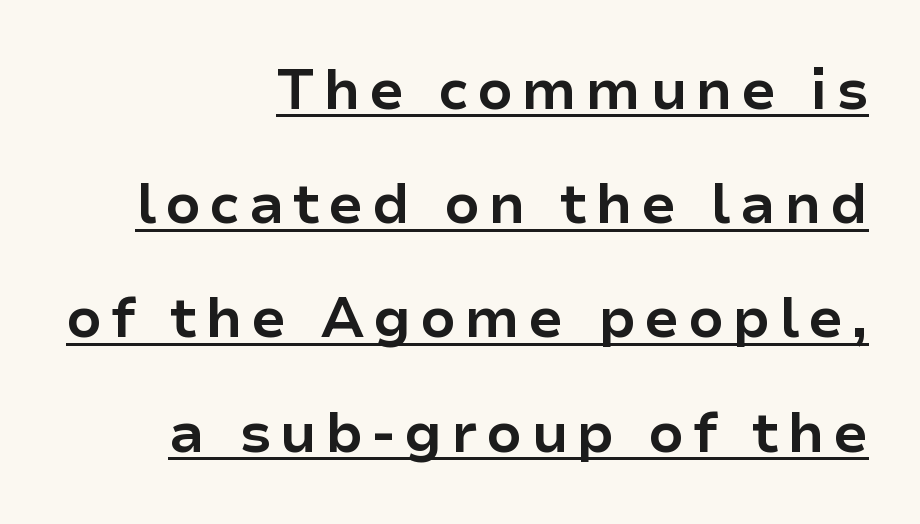
{"serif": "no", "italic": "no", "bold": "yes", "weight": "bold", "width": "normal", "stroke_contrast": "low", "x_height": "medium", "monospaced": "no", "underline": "yes", "align": "right", "line_spacing": "loose", "line_spacing_ratio": 2.04, "glyph_px": 56}
